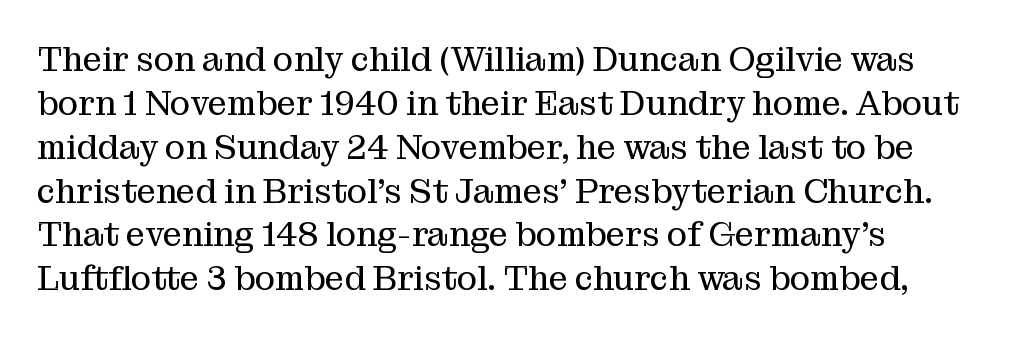
The image shows 34 px regular-weight serif type, upright; set normal line spacing (1.29x), normal letter spacing, not underlined; medium stroke contrast and a medium x-height.
